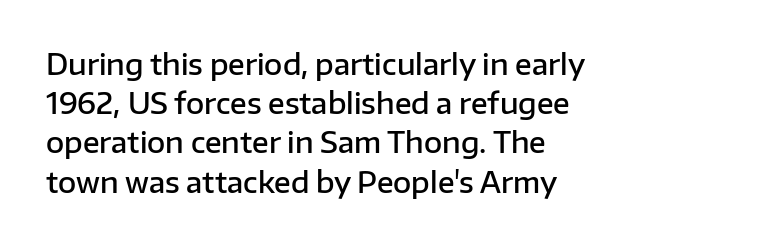
The image shows 28 px semibold sans-serif type, upright; set left-aligned, normal line spacing (1.4x), normal letter spacing, not underlined; low stroke contrast and a medium x-height.
